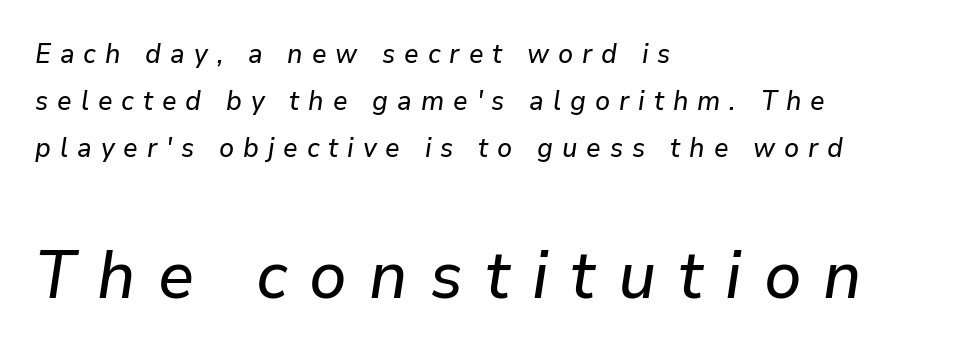
{"italic": "yes", "lean": "right", "slant_degrees": 9, "width": "normal", "stroke_contrast": "low", "x_height": "medium", "monospaced": "no", "underline": "no", "align": "left", "line_spacing_ratio": 1.75, "letter_spacing": "wide", "letter_spacing_em": 0.33, "larger_block": "second", "size_ratio": 2.48, "glyph_px": 67}
